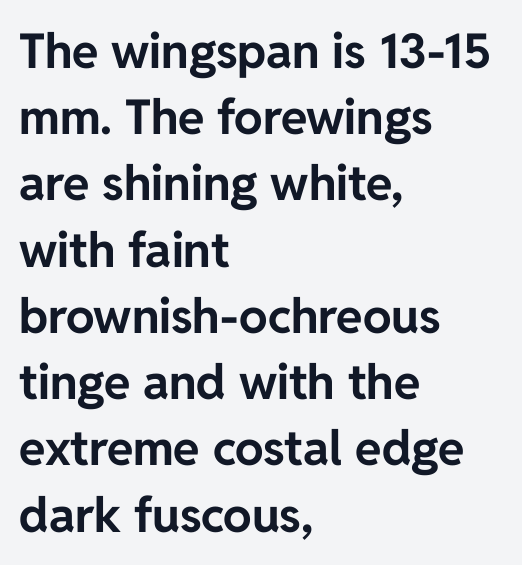
Here the designer chose a conventional face with non-uniform glyph widths. Inter-character spacing is left at the font's built-in metrics. The gap between lines stays unmarked. The rendering uses a bold face; every stroke is thick and dark.
